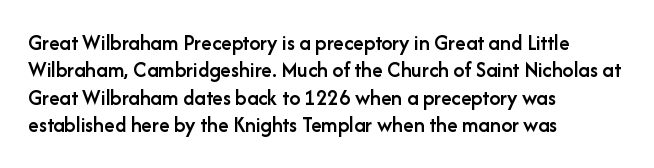
Typographic density is moderately raised because the face is semibold. Vertical strokes here are truly vertical. Between one letter and the next there's only the usual sliver of space. The setting favours the left margin, as ordinary paragraphs usually do.
